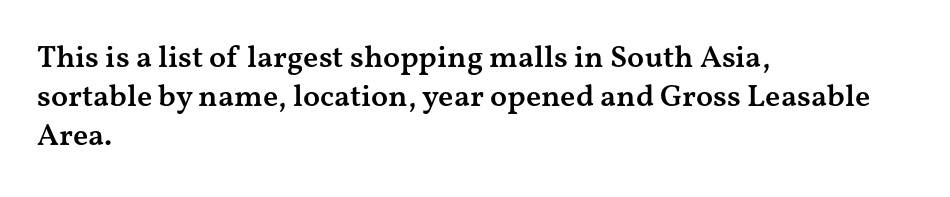
Posture: upright roman. Glyph-to-glyph distance matches everyday printed text. The space beneath each line is pristine and unruled. If you drew a ruler down the left edge, every line would touch it. Classification — serif.
